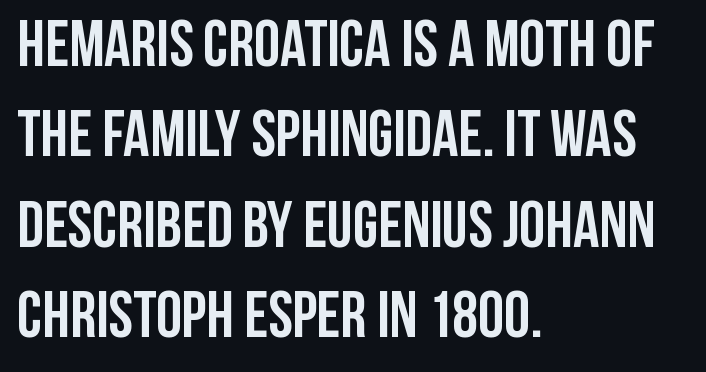
{"serif": "no", "italic": "no", "bold": "yes", "weight": "semibold", "width": "condensed", "stroke_contrast": "low", "x_height": "large", "monospaced": "no", "underline": "no", "align": "left", "line_spacing": "normal", "line_spacing_ratio": 1.39, "letter_spacing": "normal", "letter_spacing_em": 0.0, "glyph_px": 65}
